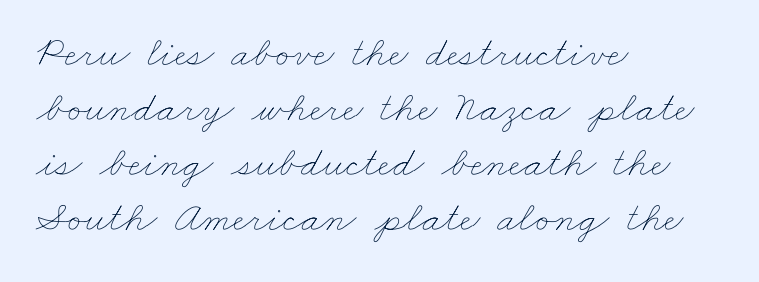
The paragraph shown leans on its left margin. Notice how descenders clear the ascenders below comfortably — that's standard leading. Tracking here is standard; glyphs follow each other at the usual distance. Only glyphs here, with clear space below each row.
